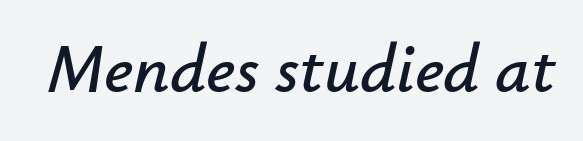
Q: Is the text italic (slanted)? A: Yes, it leans right by about 12 degrees.
Q: Is the text underlined? A: No.
Q: Is the spacing between letters normal or unusually wide? A: Normal.
Q: Width (condensed, normal, or wide)? A: Normal.
Q: Stroke contrast? A: Low.
Q: x-height? A: Small.
Q: Monospaced? A: No.
